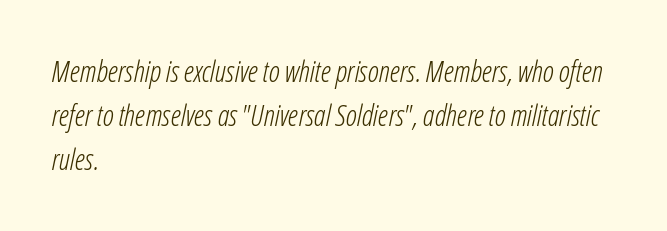
{"italic": "yes", "lean": "right", "slant_degrees": 12, "bold": "no", "weight": "light", "width": "condensed", "stroke_contrast": "low", "x_height": "medium", "monospaced": "no", "underline": "no", "align": "left", "line_spacing": "normal", "line_spacing_ratio": 1.52, "letter_spacing": "normal", "letter_spacing_em": 0.0, "glyph_px": 29}
